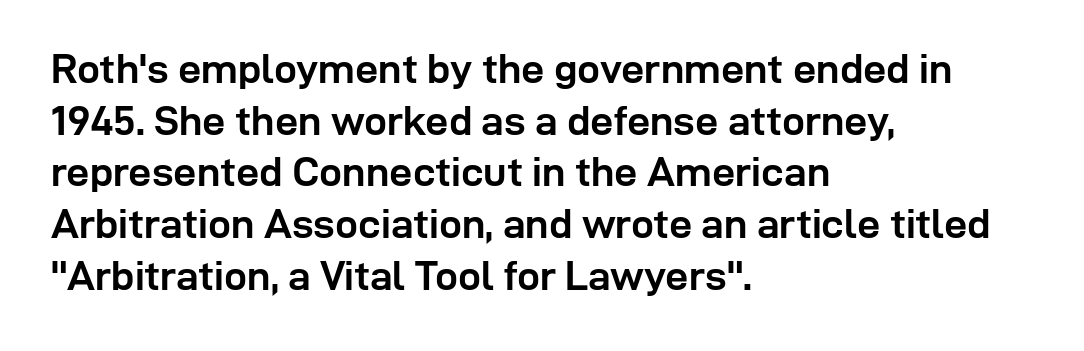
{"serif": "no", "italic": "no", "bold": "yes", "weight": "semibold", "width": "normal", "stroke_contrast": "low", "x_height": "medium", "monospaced": "no", "underline": "no", "align": "left", "line_spacing": "normal", "line_spacing_ratio": 1.26, "letter_spacing": "normal", "letter_spacing_em": 0.0, "glyph_px": 41}
